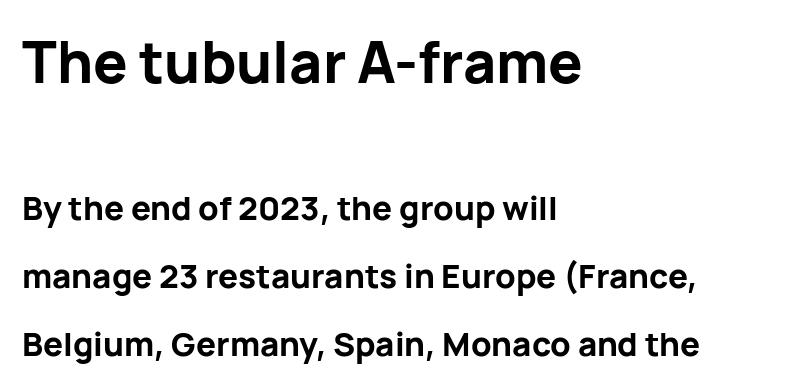
The image shows 57 px bold sans-serif type, upright; set left-aligned, loose line spacing (2.05x), normal letter spacing, not underlined; the first (top) block is 1.73x larger; low stroke contrast and a medium x-height.
